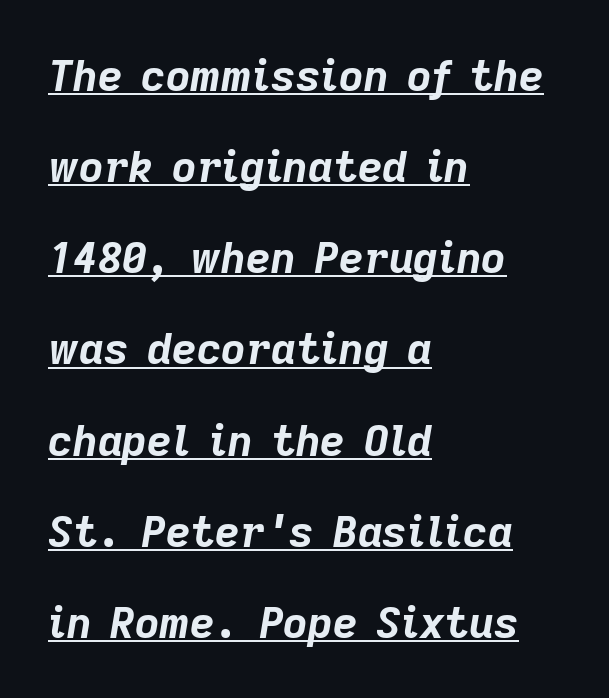
You could fit nearly another row in the gap between these rows. Every word sits above its own underline. The setting favours the left margin, as ordinary paragraphs usually do. Set as a true bold cut, around the 700 mark. How are the letters spaced? Ordinarily, with no added tracking. Designer's note — italics engaged.
